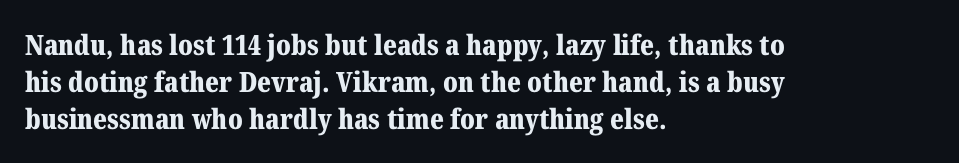
{"serif": "yes", "italic": "no", "bold": "yes", "weight": "bold", "width": "normal", "stroke_contrast": "medium", "x_height": "medium", "monospaced": "no", "underline": "no", "align": "left", "line_spacing": "normal", "line_spacing_ratio": 1.32, "letter_spacing": "normal", "letter_spacing_em": 0.0, "glyph_px": 28}
